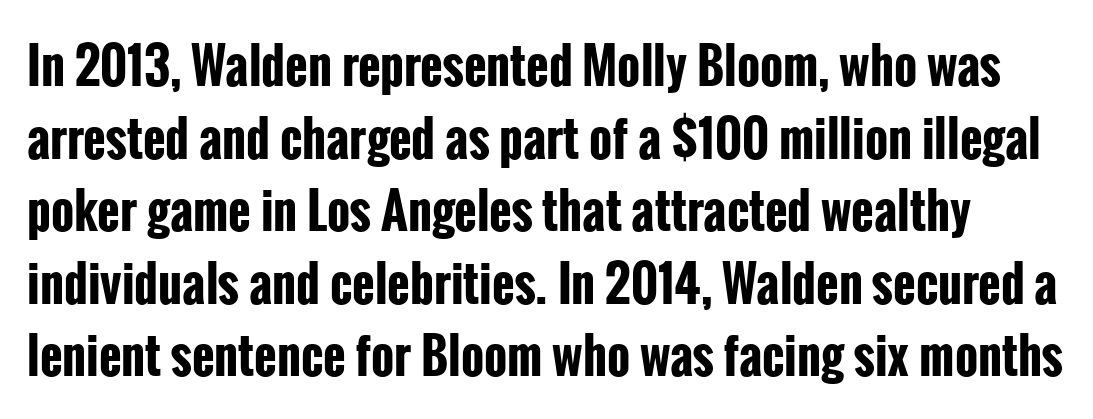
{"serif": "no", "italic": "no", "bold": "yes", "weight": "bold", "width": "condensed", "stroke_contrast": "low", "x_height": "medium", "monospaced": "no", "underline": "no", "line_spacing": "normal", "line_spacing_ratio": 1.48, "letter_spacing": "normal", "letter_spacing_em": 0.0, "glyph_px": 49}
